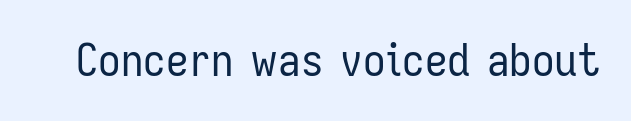
Bold? No — there's no thickening of the strokes. Decoration check: the copy has no underline. Looks like regular typesetting: each glyph gets only the width it needs. Words appear dense and cohesive because spacing is normal. The rendering shows plain stroke endings on the letterforms — a sans-serif design.
